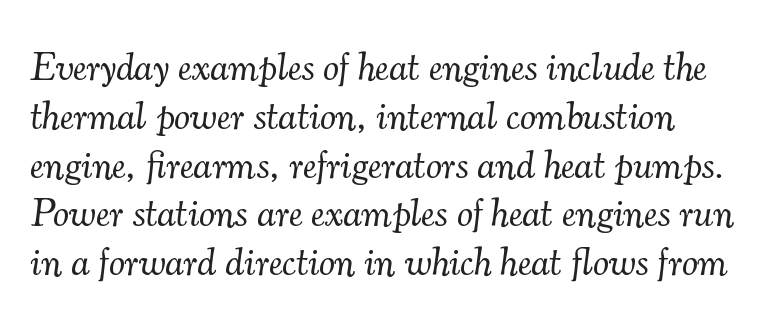
The image shows 40 px light serif type, italic (leaning right); set left-aligned, line spacing 1.22x, normal letter spacing, not underlined; medium stroke contrast and a small x-height.
